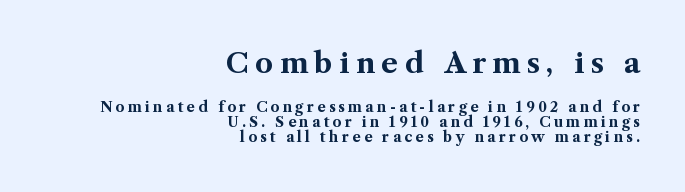
Size hierarchy here favors the leading block over the trailing one. These lines are set flush right with a ragged left edge. Compared with typical paragraphs, the rows here are closer together. Posture: vertical. Beneath every word, the page is bare.
